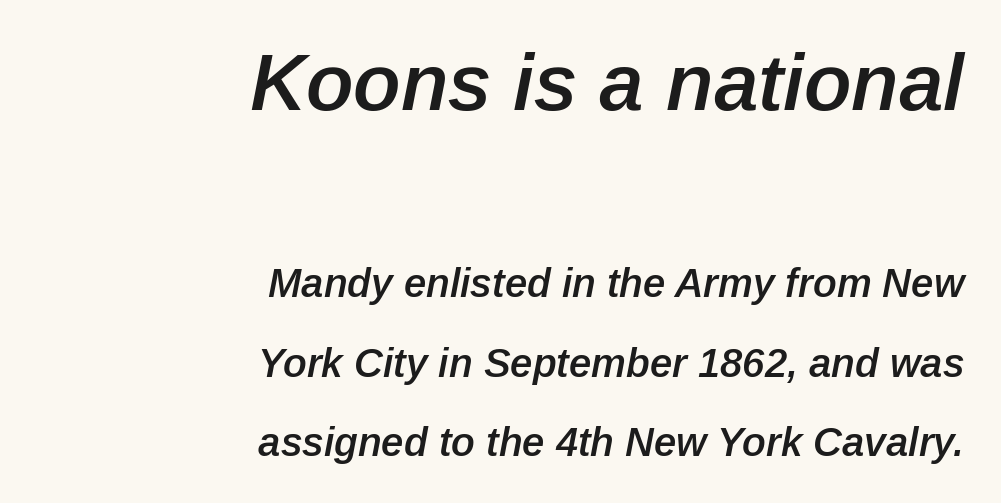
The image shows 80 px semibold type, italic (leaning right); set right-aligned, loose line spacing (1.99x), normal letter spacing, not underlined; the first (top) block is 2.0x larger; low stroke contrast and a medium x-height.
